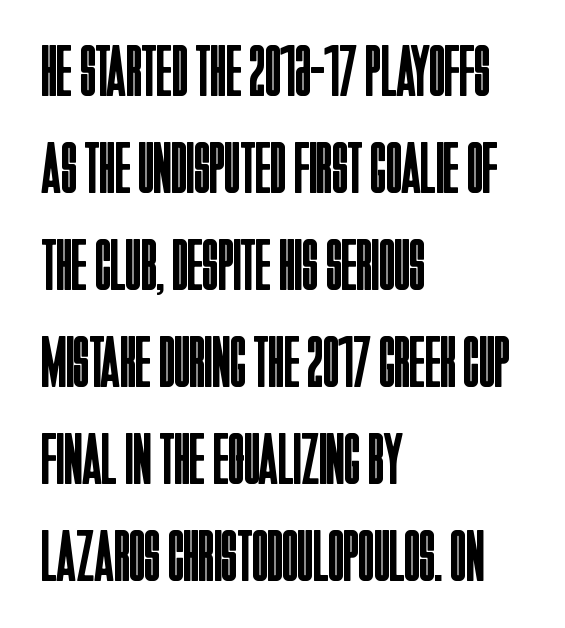
Q: Is the text bold? A: No.
Q: Is the text italic (slanted)? A: No, it is upright.
Q: Is the typeface a serif or a sans-serif typeface? A: Sans-serif.
Q: Is the text underlined? A: No.
Q: How is the paragraph aligned? A: Left-aligned.
Q: Is the spacing between letters normal or unusually wide? A: Normal.
Q: Is the spacing between lines tight, normal or loose? A: Normal.
Q: Width (condensed, normal, or wide)? A: Condensed.
Q: Stroke contrast? A: Low.
Q: x-height? A: Large.
Q: Monospaced? A: No.
